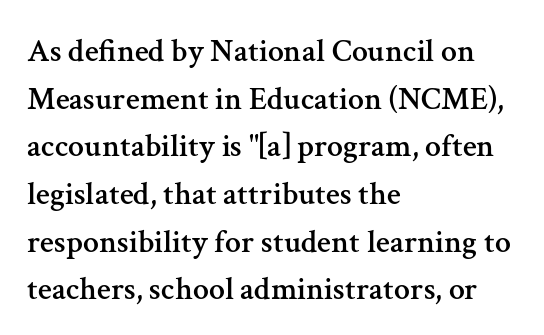
{"serif": "yes", "italic": "no", "width": "normal", "stroke_contrast": "medium", "x_height": "medium", "monospaced": "no", "underline": "no", "align": "left", "line_spacing": "normal", "line_spacing_ratio": 1.49, "letter_spacing": "normal", "letter_spacing_em": 0.0, "glyph_px": 32}
